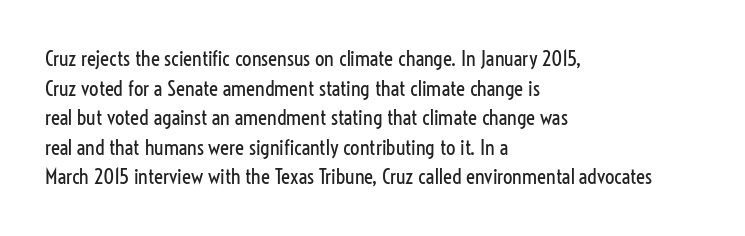
{"italic": "no", "bold": "no", "underline": "no", "align": "left", "line_spacing": "normal", "line_spacing_ratio": 1.41, "letter_spacing": "normal", "letter_spacing_em": 0.0, "glyph_px": 21}
